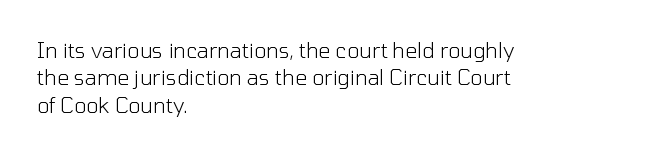
{"italic": "no", "bold": "no", "underline": "no", "align": "left", "line_spacing": "normal", "line_spacing_ratio": 1.3, "letter_spacing": "normal", "letter_spacing_em": 0.0, "glyph_px": 21}
